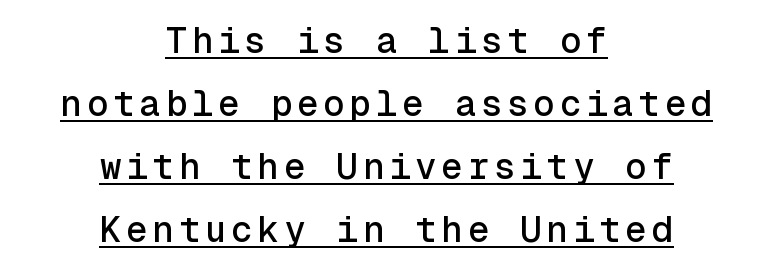
The rendering uses the underline text-decoration. A typesetter would mark this as roman, not italic. To sum up the face: it is a sans, with no serifs. Typeset on center — no edge is straight.
